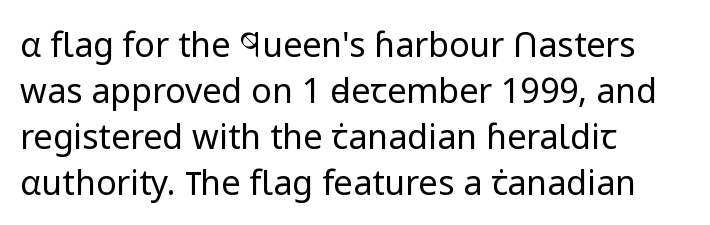
Underline: absent. A roman cut, with each character standing at attention. Compared with typical body copy, the letter spacing here is the same. Notice how descenders clear the ascenders below comfortably — that's standard leading. Each line starts at the same left margin while the right side varies.
